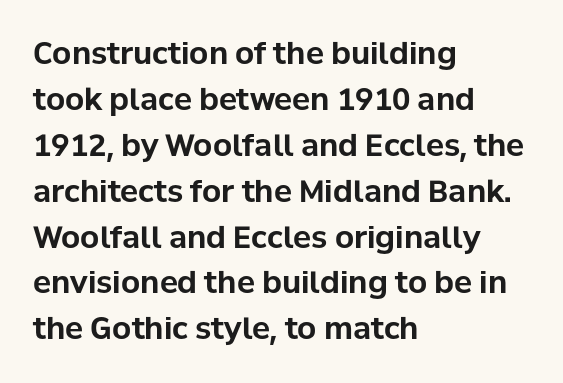
Q: Is the text bold? A: Yes.
Q: Is the text italic (slanted)? A: No, it is upright.
Q: Is the typeface a serif or a sans-serif typeface? A: Sans-serif.
Q: Is the text underlined? A: No.
Q: How is the paragraph aligned? A: Left-aligned.
Q: Is the spacing between letters normal or unusually wide? A: Normal.
Q: Is the spacing between lines tight, normal or loose? A: Normal.
Q: Width (condensed, normal, or wide)? A: Normal.
Q: Stroke contrast? A: Low.
Q: x-height? A: Medium.
Q: Monospaced? A: No.
